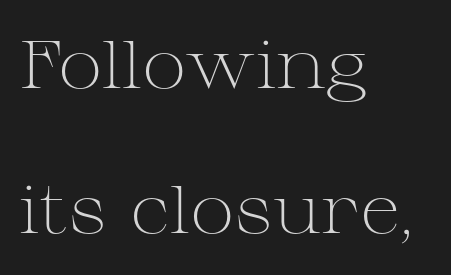
{"serif": "yes", "italic": "no", "bold": "no", "weight": "light", "width": "wide", "stroke_contrast": "medium", "x_height": "medium", "monospaced": "no", "underline": "no", "align": "left", "line_spacing": "loose", "line_spacing_ratio": 2.16, "letter_spacing": "normal", "letter_spacing_em": 0.0, "glyph_px": 67}
